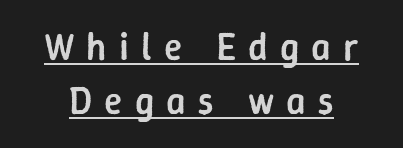
Q: Is the text bold? A: Semi-bold.
Q: Is the text italic (slanted)? A: No, it is upright.
Q: Is the typeface a serif or a sans-serif typeface? A: Sans-serif.
Q: Is the text underlined? A: Yes.
Q: Is the spacing between letters normal or unusually wide? A: Unusually wide.
Q: Is the spacing between lines tight, normal or loose? A: Normal.
Q: Width (condensed, normal, or wide)? A: Normal.
Q: Stroke contrast? A: Low.
Q: x-height? A: Medium.
Q: Monospaced? A: No.
